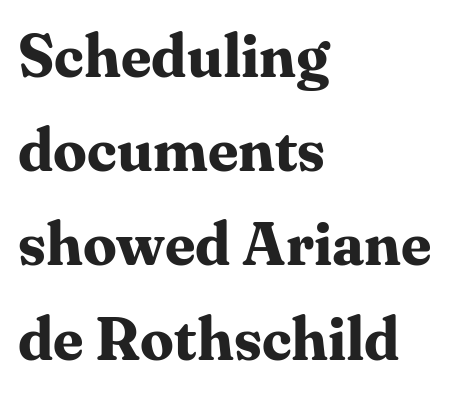
Proportional: the letters do not fall into vertical columns. In terms of weight, the rendering is a true, heavy bold. Clear beneath every line of the passage. No extra tracking has been applied to these lines. Normally led — the rows are evenly, conventionally spaced.
